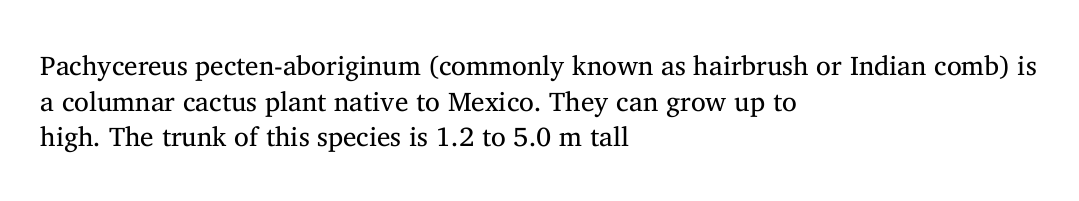
Notice how descenders clear the ascenders below comfortably — that's standard leading. Rule under the text: the space is simply empty. This rendering uses left alignment, leaving the right contour irregular. The type sits square on the baseline with zero lean. The font sits on the lighter half of the weight spectrum, regular included. The gaps between neighbouring characters are ordinary and unremarkable.
